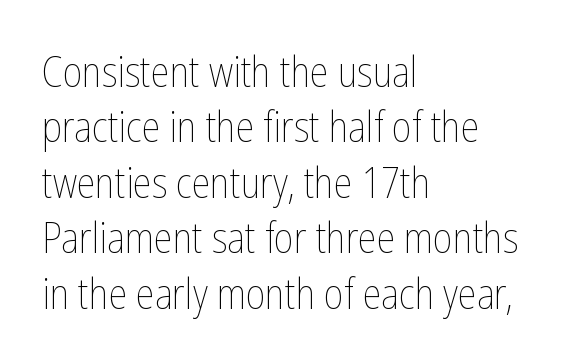
Q: Is the text bold? A: No.
Q: Is the text italic (slanted)? A: No, it is upright.
Q: Is the text underlined? A: No.
Q: How is the paragraph aligned? A: Left-aligned.
Q: Is the spacing between letters normal or unusually wide? A: Normal.
Q: Is the spacing between lines tight, normal or loose? A: Normal.
Q: Width (condensed, normal, or wide)? A: Condensed.
Q: Stroke contrast? A: Low.
Q: x-height? A: Medium.
Q: Monospaced? A: No.
